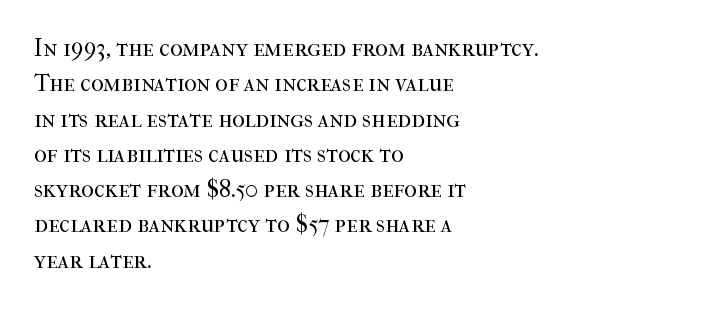
{"italic": "no", "bold": "no", "underline": "no", "align": "left", "line_spacing": "normal", "line_spacing_ratio": 1.47, "letter_spacing": "normal", "letter_spacing_em": 0.0, "glyph_px": 24}
